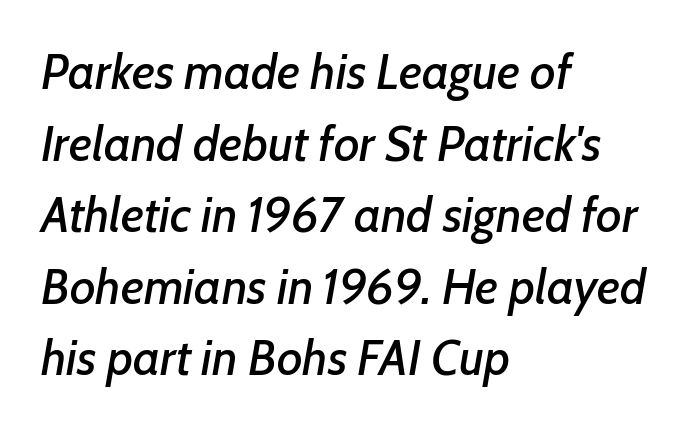
You can tell it's italic because the verticals aren't actually vertical. Each letter keeps its own natural width here, so spacing adapts to shape. A typesetter would call this zero additional tracking. One-word summary of the alignment: left. Vertically, the passage feels balanced, rows spaced as you'd expect.
